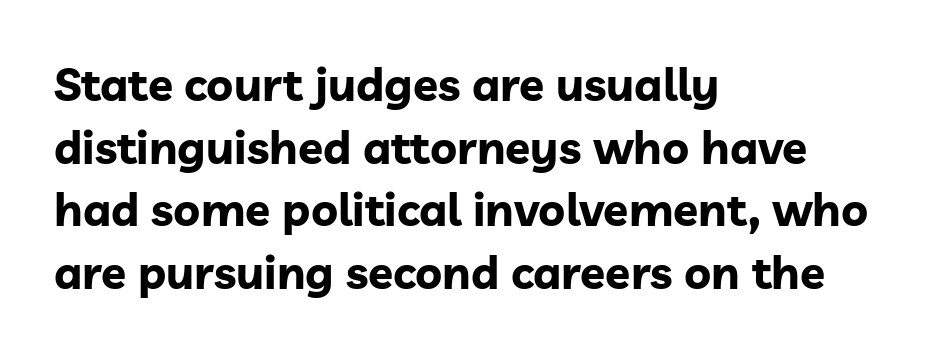
Q: Is the text bold? A: Yes.
Q: Is the text italic (slanted)? A: No, it is upright.
Q: Is the typeface a serif or a sans-serif typeface? A: Sans-serif.
Q: Is the text underlined? A: No.
Q: How is the paragraph aligned? A: Left-aligned.
Q: Is the spacing between letters normal or unusually wide? A: Normal.
Q: Is the spacing between lines tight, normal or loose? A: Normal.
Q: Width (condensed, normal, or wide)? A: Normal.
Q: Stroke contrast? A: Low.
Q: x-height? A: Medium.
Q: Monospaced? A: No.
